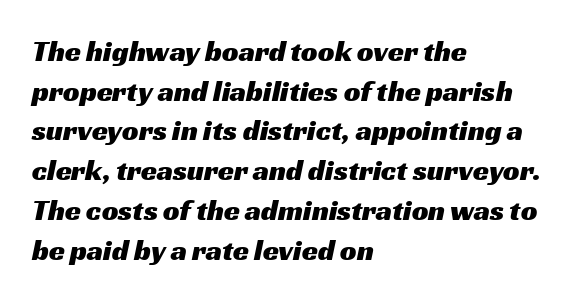
The image shows 29 px wide sans-serif type; set left-aligned, normal line spacing (1.37x), normal letter spacing, not underlined; medium stroke contrast and a medium x-height.
